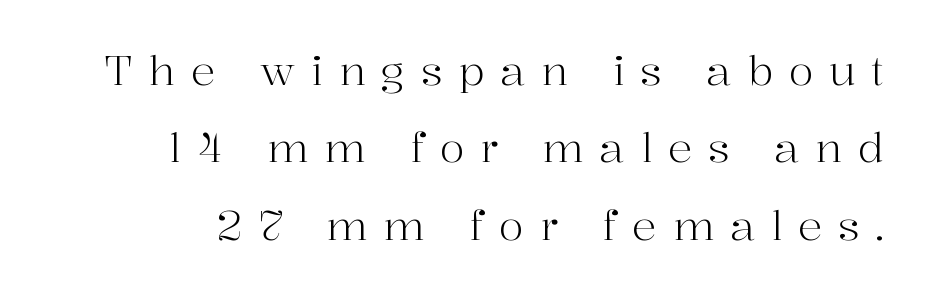
Loose tracking; the words dissolve into strings of separated letters. A typesetter would call this proportional, since set widths differ per character. Only glyphs here, with clear space below each row. Nope, not italic — everything's standing straight.
